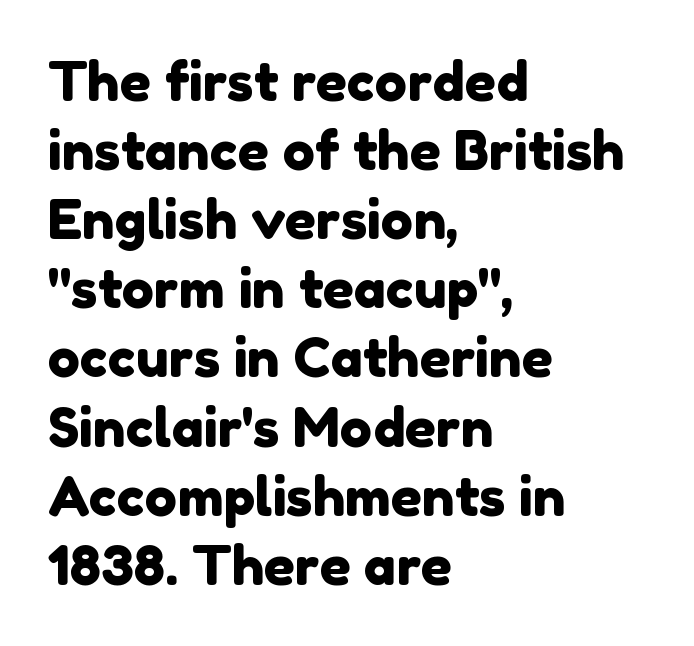
Type without underlining. Leading: standard. The passage is arranged the way most books set body copy — flush left. The horizontal fit of the characters is conventional and even. The text was rendered using a sans face with plain stroke endings.
